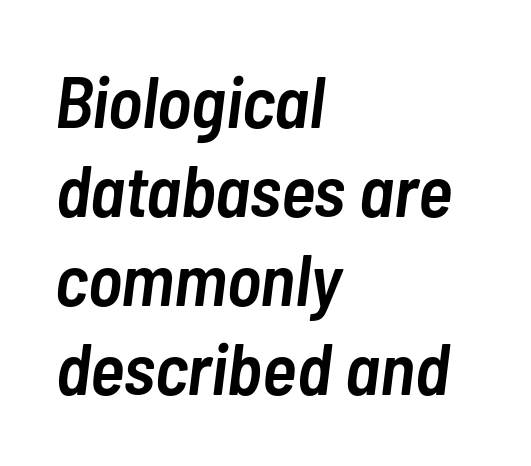
Q: Is the text bold? A: Semi-bold.
Q: Is the text italic (slanted)? A: Yes, it leans right by about 7 degrees.
Q: Is the text underlined? A: No.
Q: How is the paragraph aligned? A: Left-aligned.
Q: Is the spacing between letters normal or unusually wide? A: Normal.
Q: Width (condensed, normal, or wide)? A: Condensed.
Q: Stroke contrast? A: Low.
Q: x-height? A: Medium.
Q: Monospaced? A: No.
